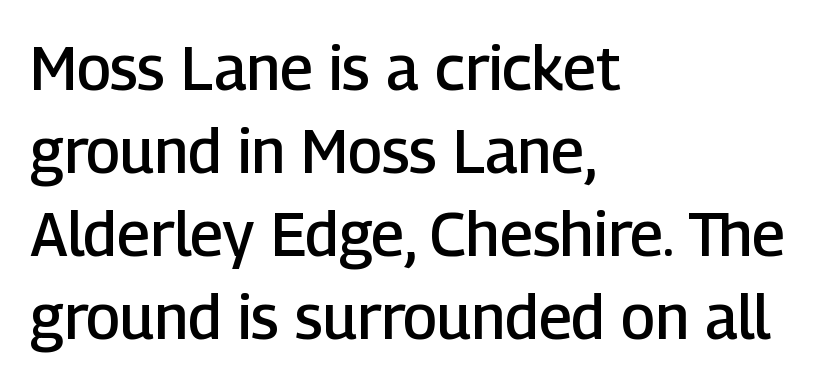
Q: Is the text bold? A: Semi-bold.
Q: Is the text italic (slanted)? A: No, it is upright.
Q: Is the typeface a serif or a sans-serif typeface? A: Sans-serif.
Q: Is the text underlined? A: No.
Q: How is the paragraph aligned? A: Left-aligned.
Q: Is the spacing between letters normal or unusually wide? A: Normal.
Q: Is the spacing between lines tight, normal or loose? A: Normal.
Q: Width (condensed, normal, or wide)? A: Normal.
Q: Stroke contrast? A: Low.
Q: x-height? A: Medium.
Q: Monospaced? A: No.
